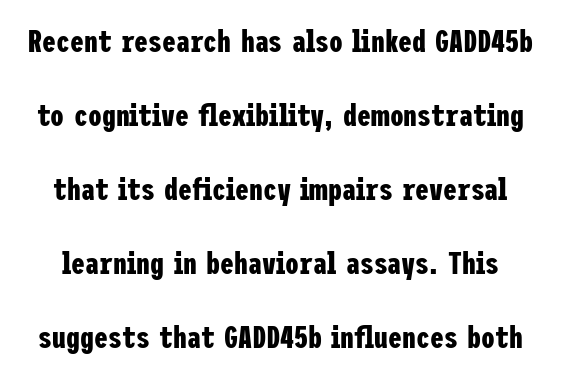
Q: Is the text bold? A: Yes.
Q: Is the text italic (slanted)? A: No, it is upright.
Q: Is the typeface a serif or a sans-serif typeface? A: Sans-serif.
Q: Is the text underlined? A: No.
Q: Is the spacing between letters normal or unusually wide? A: Normal.
Q: Is the spacing between lines tight, normal or loose? A: Loose.
Q: Width (condensed, normal, or wide)? A: Condensed.
Q: Stroke contrast? A: Low.
Q: x-height? A: Medium.
